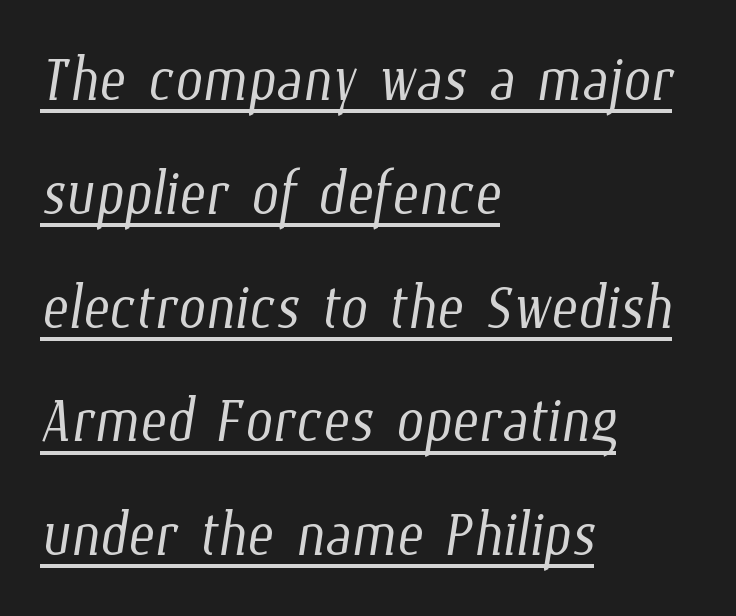
Q: Is the text bold? A: No.
Q: Is the text underlined? A: Yes.
Q: How is the paragraph aligned? A: Left-aligned.
Q: Is the spacing between letters normal or unusually wide? A: Normal.
Q: Is the spacing between lines tight, normal or loose? A: Normal.
Q: Width (condensed, normal, or wide)? A: Condensed.
Q: Stroke contrast? A: Low.
Q: x-height? A: Medium.
Q: Monospaced? A: No.
